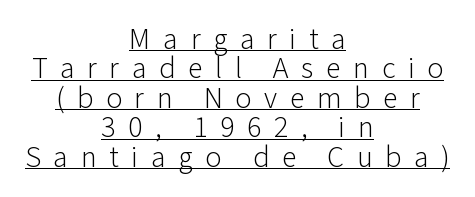
Q: Is the text bold? A: No.
Q: Is the text italic (slanted)? A: No, it is upright.
Q: Is the typeface a serif or a sans-serif typeface? A: Sans-serif.
Q: Is the text underlined? A: Yes.
Q: How is the paragraph aligned? A: Centered.
Q: Is the spacing between letters normal or unusually wide? A: Unusually wide.
Q: Is the spacing between lines tight, normal or loose? A: Tight.
Q: Width (condensed, normal, or wide)? A: Normal.
Q: Stroke contrast? A: Low.
Q: x-height? A: Medium.
Q: Monospaced? A: No.
